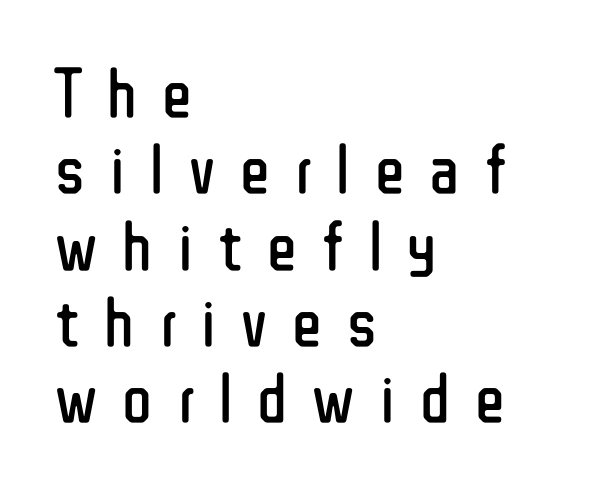
Q: Is the text bold? A: No.
Q: Is the text italic (slanted)? A: No, it is upright.
Q: Is the typeface a serif or a sans-serif typeface? A: Sans-serif.
Q: Is the text underlined? A: No.
Q: How is the paragraph aligned? A: Left-aligned.
Q: Is the spacing between letters normal or unusually wide? A: Unusually wide.
Q: Is the spacing between lines tight, normal or loose? A: Tight.
Q: Width (condensed, normal, or wide)? A: Condensed.
Q: Stroke contrast? A: Low.
Q: x-height? A: Medium.
Q: Monospaced? A: No.
